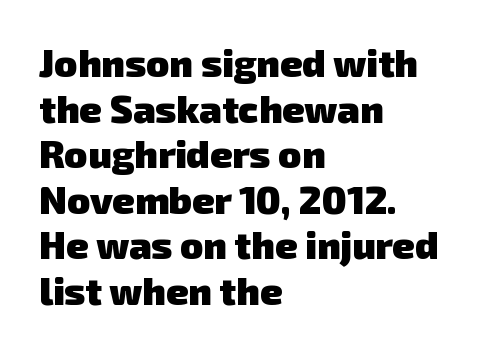
The image shows 38 px heavy sans-serif type; set left-aligned, line spacing 1.2x, normal letter spacing, not underlined; low stroke contrast and a medium x-height.
